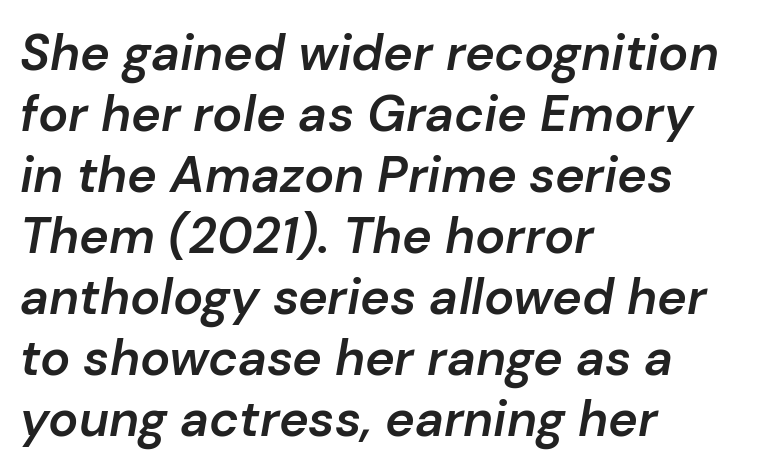
{"italic": "yes", "lean": "right", "slant_degrees": 10, "bold": "semi", "weight": "semibold", "width": "normal", "stroke_contrast": "low", "x_height": "medium", "monospaced": "no", "underline": "no", "align": "left", "line_spacing_ratio": 1.22, "letter_spacing": "normal", "letter_spacing_em": 0.0, "glyph_px": 50}
